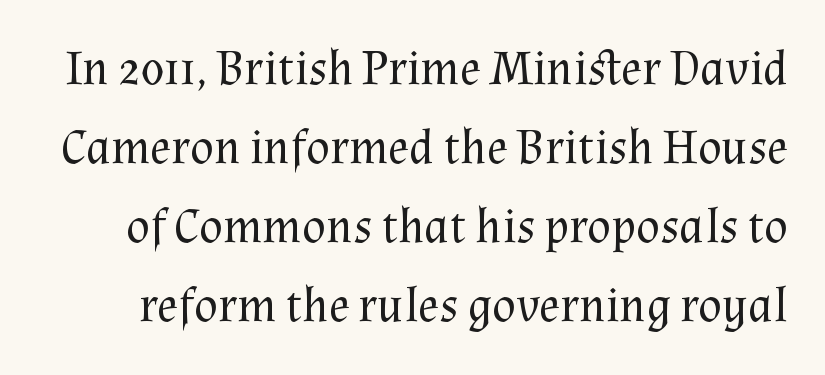
Q: Is the text bold? A: No.
Q: Is the text italic (slanted)? A: No, it is upright.
Q: Is the text underlined? A: No.
Q: Is the spacing between letters normal or unusually wide? A: Normal.
Q: Is the spacing between lines tight, normal or loose? A: Normal.
Q: Width (condensed, normal, or wide)? A: Normal.
Q: Stroke contrast? A: Medium.
Q: x-height? A: Medium.
Q: Monospaced? A: No.
